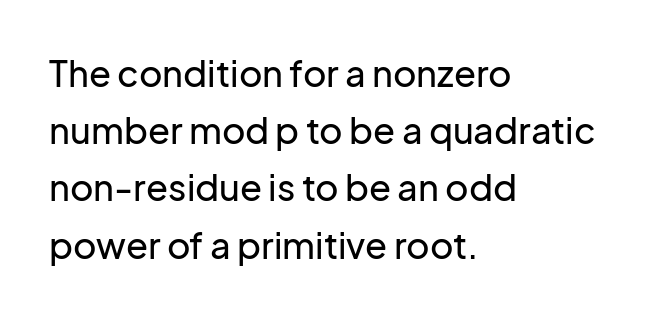
{"serif": "no", "italic": "no", "width": "normal", "stroke_contrast": "low", "x_height": "medium", "monospaced": "no", "underline": "no", "align": "left", "line_spacing": "normal", "line_spacing_ratio": 1.59, "letter_spacing": "normal", "letter_spacing_em": 0.0, "glyph_px": 36}
